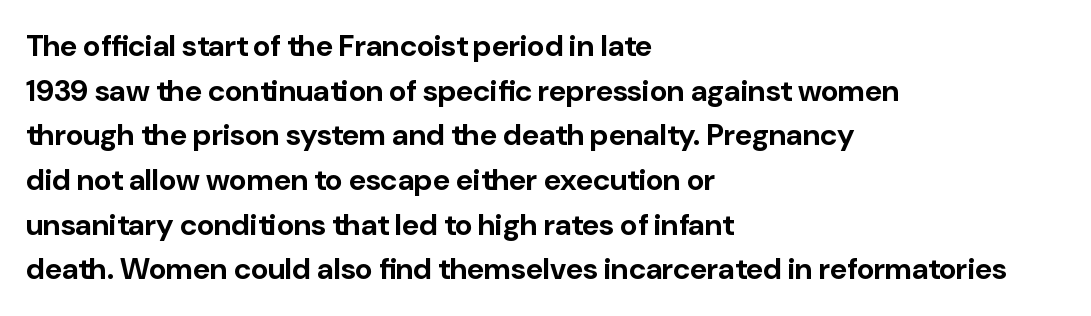
The passage shown is not underscored anywhere. In terms of weight, the rendering is a true, heavy bold. This rendering leaves character spacing at its baseline value. Character widths vary here, with narrow letters taking less room than wide ones.
